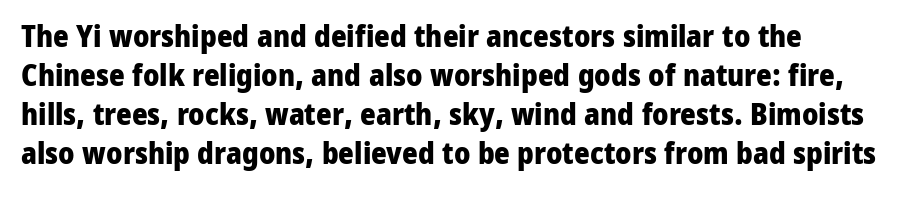
The image shows 30 px heavy sans-serif type, upright; set left-aligned, normal line spacing (1.3x), normal letter spacing, not underlined; low stroke contrast and a medium x-height.
